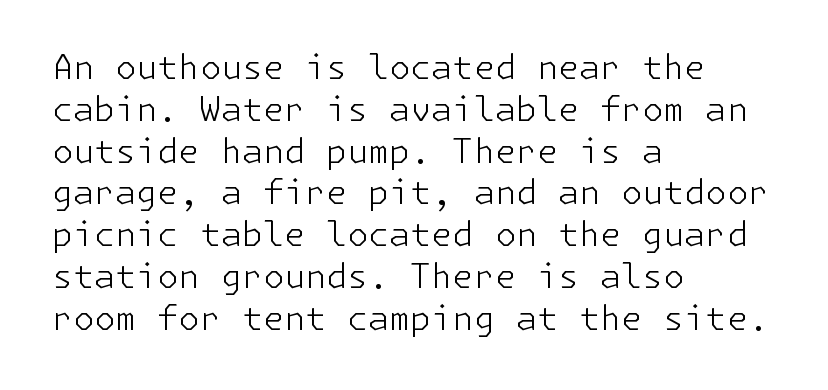
{"serif": "no", "italic": "no", "bold": "no", "weight": "light", "width": "normal", "stroke_contrast": "low", "x_height": "medium", "underline": "no", "align": "left", "line_spacing_ratio": 1.23, "letter_spacing": "normal", "letter_spacing_em": 0.0, "glyph_px": 34}
